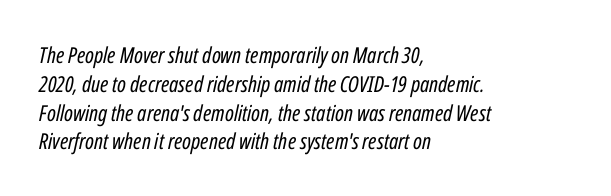
Notice how the passage keeps a crisp vertical edge on the left only. Is this a heavy cut? Hardly; it is regular or lighter. The space beneath each line is pristine and unruled. Evenly set lines give the paragraph a standard silhouette.
